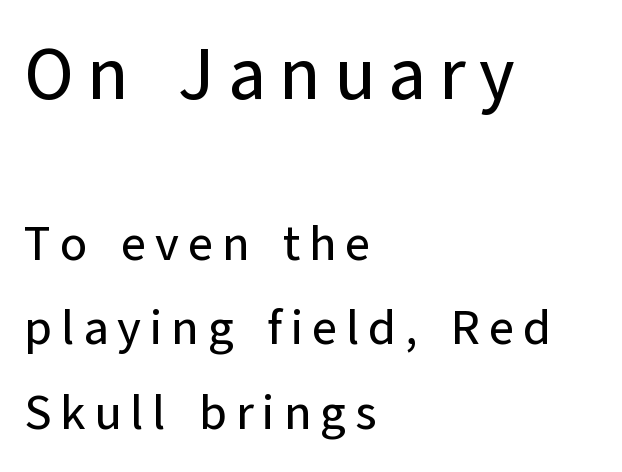
The image shows 73 px sans-serif type, upright; set left-aligned, line spacing 1.73x, not underlined; the first (top) block is 1.49x larger; low stroke contrast and a medium x-height.
